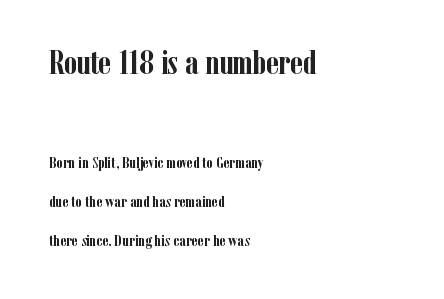
{"serif": "yes", "italic": "no", "bold": "yes", "weight": "semibold", "width": "condensed", "stroke_contrast": "low", "x_height": "medium", "monospaced": "no", "underline": "no", "align": "left", "line_spacing": "loose", "line_spacing_ratio": 2.44, "letter_spacing": "normal", "letter_spacing_em": 0.0, "larger_block": "first", "size_ratio": 2.06, "glyph_px": 33}
